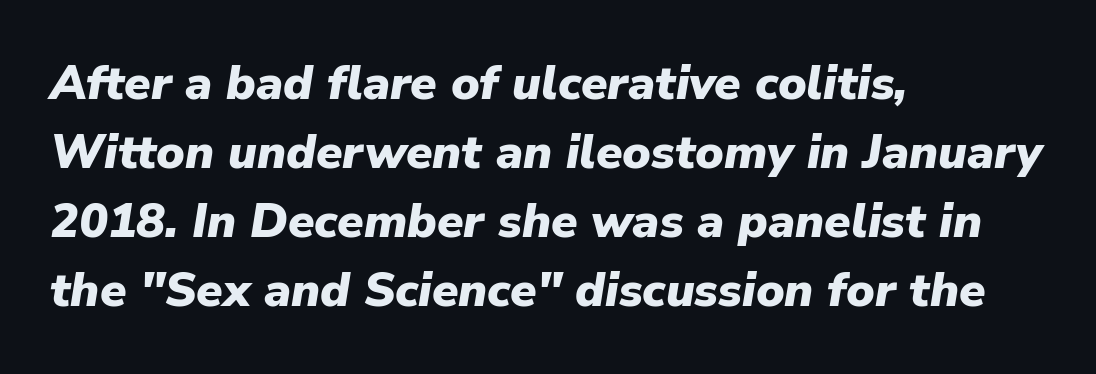
Q: Is the text bold? A: Yes.
Q: Is the text italic (slanted)? A: Yes, it leans right by about 9 degrees.
Q: Is the text underlined? A: No.
Q: How is the paragraph aligned? A: Left-aligned.
Q: Is the spacing between letters normal or unusually wide? A: Normal.
Q: Is the spacing between lines tight, normal or loose? A: Normal.
Q: Width (condensed, normal, or wide)? A: Normal.
Q: Stroke contrast? A: Low.
Q: x-height? A: Medium.
Q: Monospaced? A: No.
